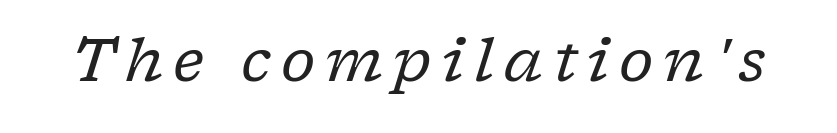
Q: Is the text bold? A: No.
Q: Is the text italic (slanted)? A: Yes, it leans right by about 17 degrees.
Q: Is the typeface a serif or a sans-serif typeface? A: Serif.
Q: Is the text underlined? A: No.
Q: Width (condensed, normal, or wide)? A: Normal.
Q: Stroke contrast? A: Low.
Q: x-height? A: Medium.
Q: Monospaced? A: No.
